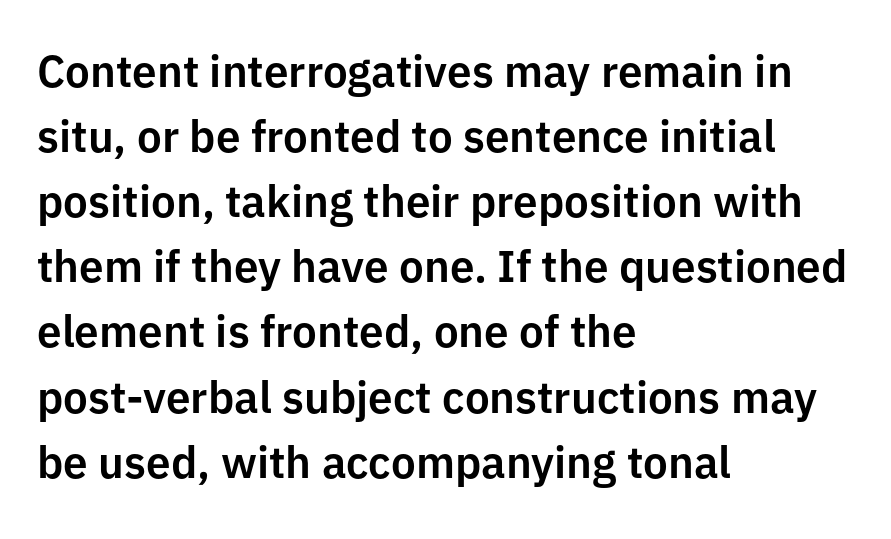
The image shows 44 px sans-serif type, upright; set left-aligned, normal line spacing (1.48x), normal letter spacing, not underlined; low stroke contrast and a medium x-height.
